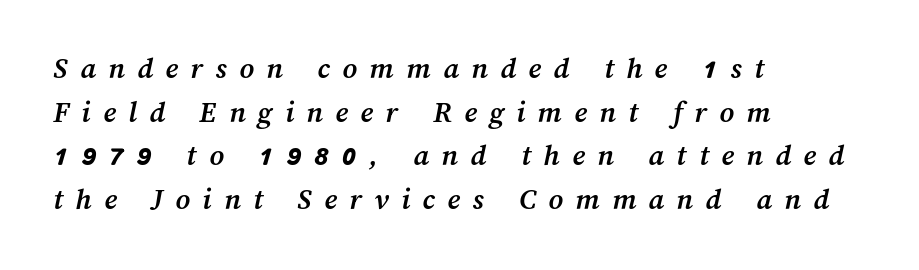
Q: Is the text bold? A: Yes.
Q: Is the text underlined? A: No.
Q: How is the paragraph aligned? A: Left-aligned.
Q: Is the spacing between letters normal or unusually wide? A: Unusually wide.
Q: Is the spacing between lines tight, normal or loose? A: Normal.
Q: Width (condensed, normal, or wide)? A: Normal.
Q: Stroke contrast? A: Medium.
Q: x-height? A: Medium.
Q: Monospaced? A: No.
